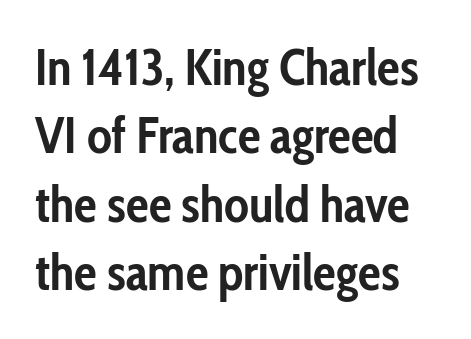
{"serif": "no", "italic": "no", "bold": "yes", "weight": "semibold", "width": "condensed", "stroke_contrast": "low", "x_height": "medium", "monospaced": "no", "underline": "no", "line_spacing": "normal", "line_spacing_ratio": 1.34, "letter_spacing": "normal", "letter_spacing_em": 0.0, "glyph_px": 51}
